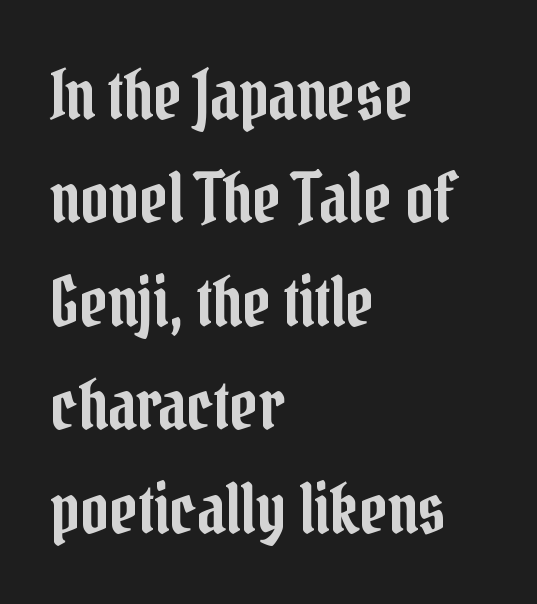
Q: Is the text italic (slanted)? A: No, it is upright.
Q: Is the typeface a serif or a sans-serif typeface? A: Serif.
Q: Is the text underlined? A: No.
Q: How is the paragraph aligned? A: Left-aligned.
Q: Is the spacing between letters normal or unusually wide? A: Normal.
Q: Is the spacing between lines tight, normal or loose? A: Normal.
Q: Width (condensed, normal, or wide)? A: Condensed.
Q: Stroke contrast? A: Low.
Q: x-height? A: Medium.
Q: Monospaced? A: No.
